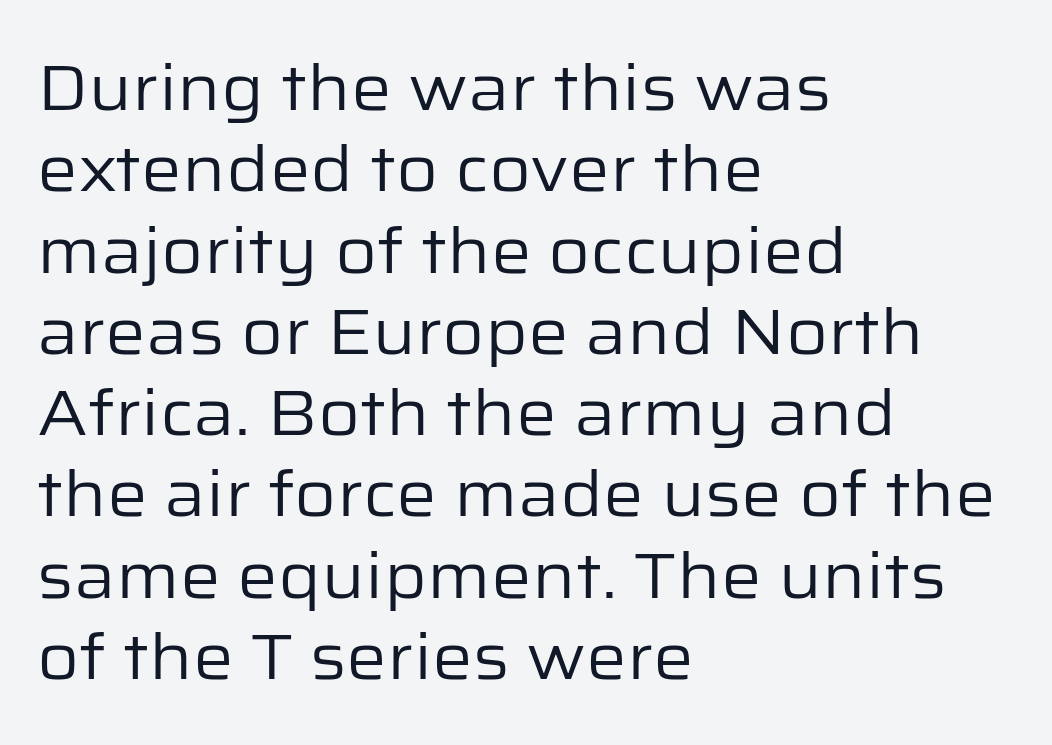
Q: Is the text bold? A: No.
Q: Is the text italic (slanted)? A: No, it is upright.
Q: Is the typeface a serif or a sans-serif typeface? A: Sans-serif.
Q: Is the text underlined? A: No.
Q: How is the paragraph aligned? A: Left-aligned.
Q: Is the spacing between letters normal or unusually wide? A: Normal.
Q: Is the spacing between lines tight, normal or loose? A: Normal.
Q: Width (condensed, normal, or wide)? A: Normal.
Q: Stroke contrast? A: Low.
Q: x-height? A: Medium.
Q: Monospaced? A: No.
